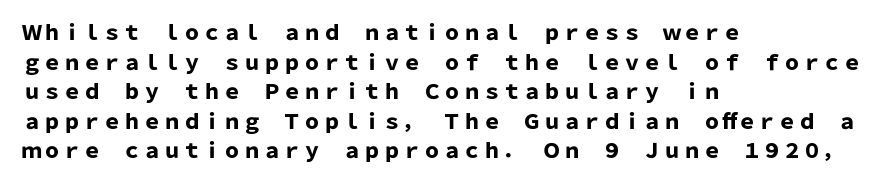
The image shows 20 px bold type, upright; set left-aligned, normal line spacing (1.48x), normal letter spacing, not underlined.
